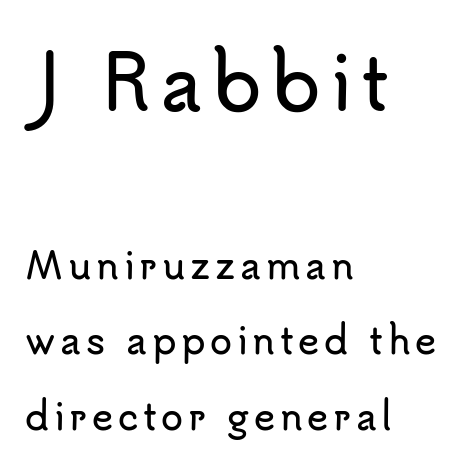
The image shows 73 px sans-serif type, upright; set left-aligned, loose line spacing (2.1x), not underlined; the first (top) block is 2.03x larger; low stroke contrast and a small x-height.
